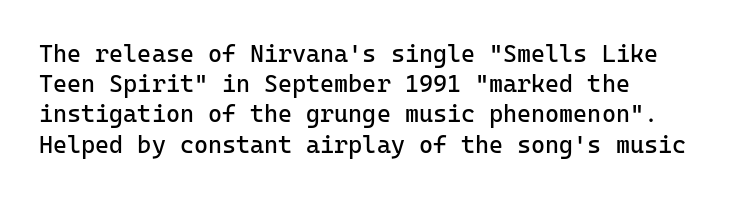
The image shows 24 px text type, upright; set left-aligned, normal line spacing (1.26x), normal letter spacing, not underlined.
